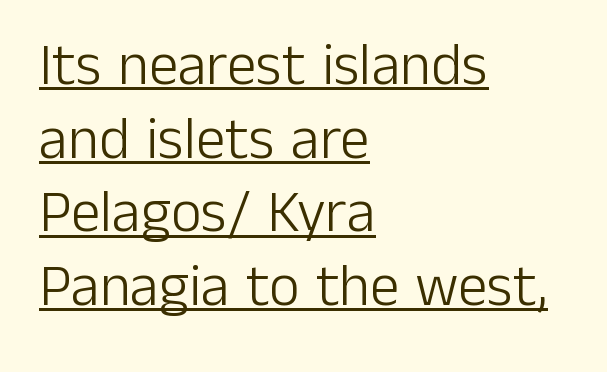
The face used here is proportionally spaced, like ordinary book or web type. The cut favours lightness, reaching ordinary text weight at its darkest. The rag falls on the right side of this text block. Characters follow at the spacing the type designer built in. This rendering employs a face without finishing strokes, i.e., a sans-serif. The line-height multiplier appears to be the usual default.
